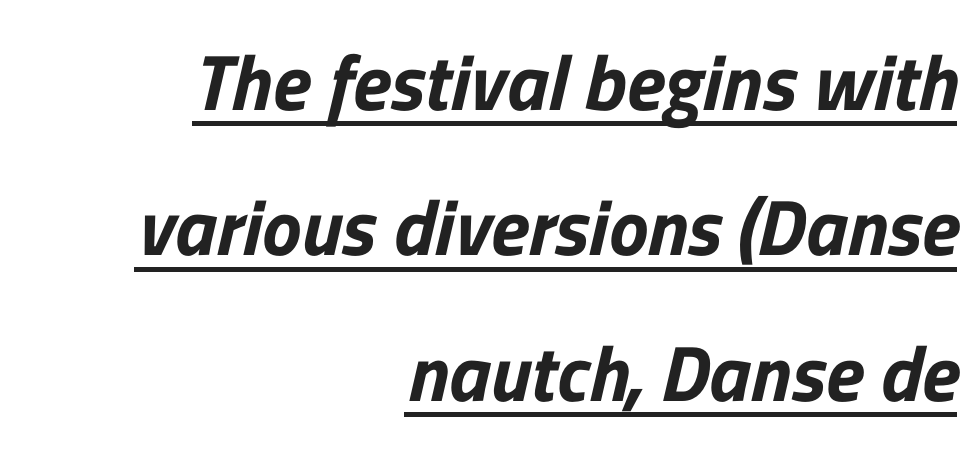
The rendering uses natural spacing where letterforms have individual widths. These lines stack with their right ends in a neat column. The specimen includes a rule beneath the text block's lines. This sample uses plain, unmodified letter spacing. The characters display no serif detailing; their extremities are plain.
